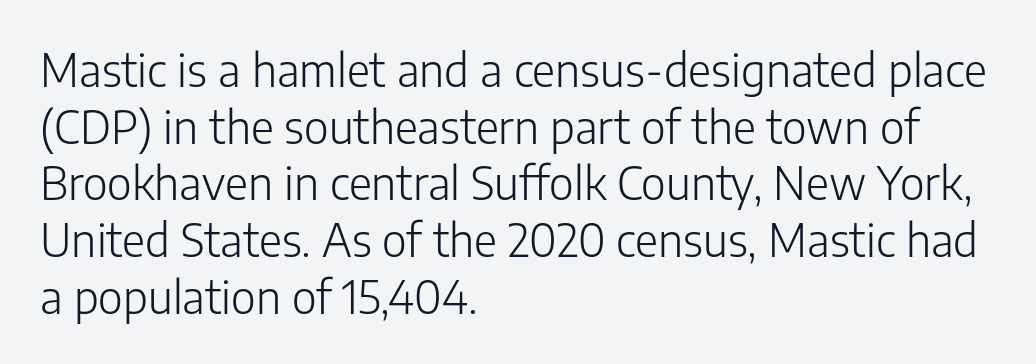
Q: Is the text bold? A: No.
Q: Is the text italic (slanted)? A: No, it is upright.
Q: Is the typeface a serif or a sans-serif typeface? A: Sans-serif.
Q: Is the text underlined? A: No.
Q: How is the paragraph aligned? A: Left-aligned.
Q: Is the spacing between letters normal or unusually wide? A: Normal.
Q: Is the spacing between lines tight, normal or loose? A: Normal.
Q: Width (condensed, normal, or wide)? A: Normal.
Q: Stroke contrast? A: Low.
Q: x-height? A: Medium.
Q: Monospaced? A: No.
